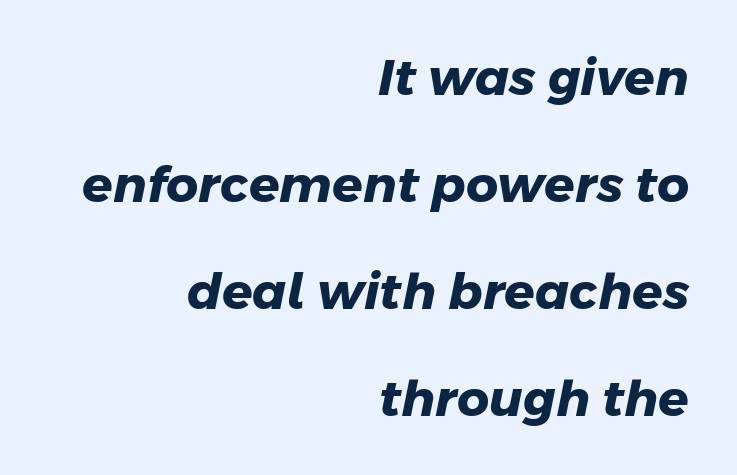
{"serif": "no", "bold": "yes", "weight": "heavy", "width": "normal", "stroke_contrast": "low", "x_height": "medium", "monospaced": "no", "underline": "no", "align": "right", "line_spacing": "loose", "line_spacing_ratio": 2.14, "letter_spacing": "normal", "letter_spacing_em": 0.0, "glyph_px": 50}
